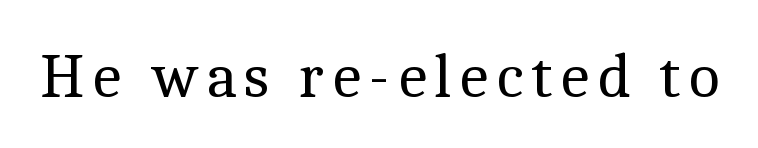
These lines are rendered in a variable-pitch font. Each row of text sits above clean, open space. These glyphs show unthickened strokes, regular width or finer. The rendering shows small feet on the letterforms — a serif design. Every character sits straight up, as roman type does.
